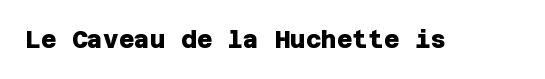
The image shows 24 px bold type; set normal letter spacing, not underlined.
